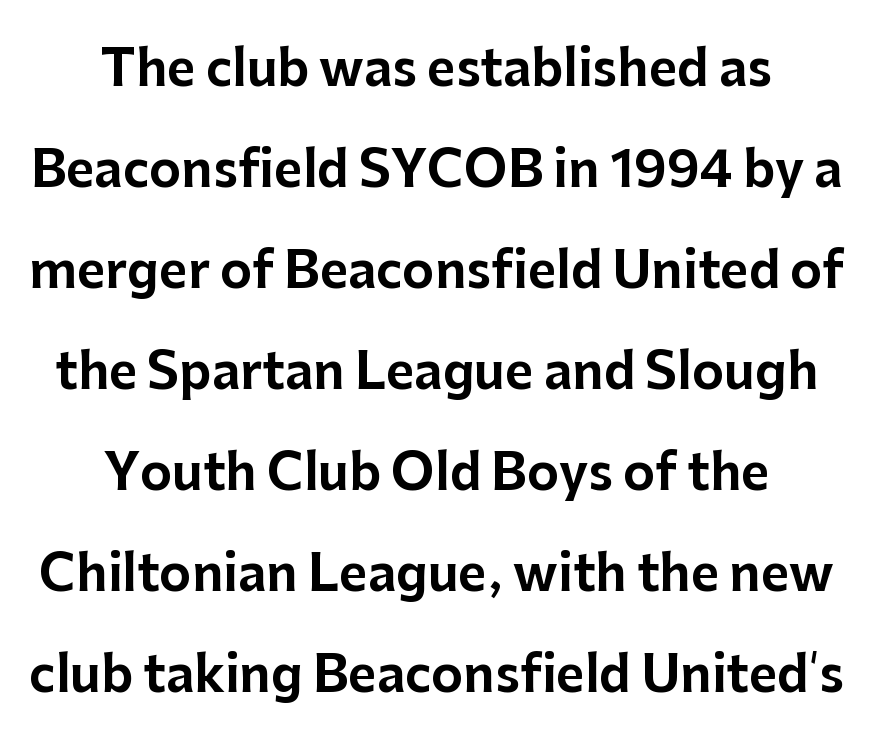
{"serif": "no", "italic": "no", "width": "normal", "stroke_contrast": "low", "x_height": "medium", "monospaced": "no", "underline": "no", "align": "center", "line_spacing": "loose", "line_spacing_ratio": 2.06, "letter_spacing": "normal", "letter_spacing_em": 0.0, "glyph_px": 49}
